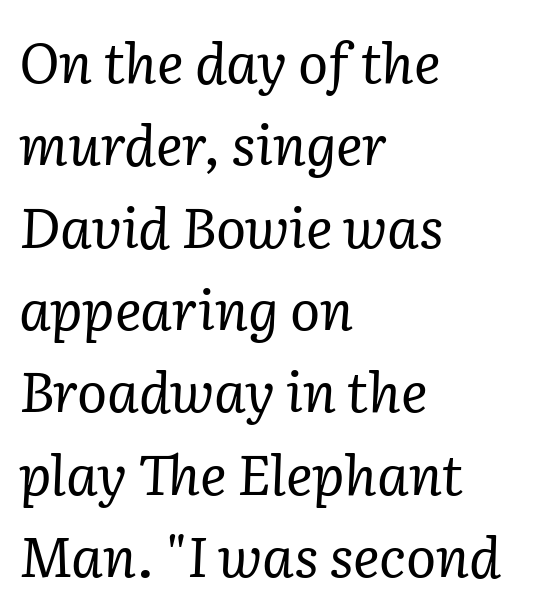
{"serif": "yes", "italic": "yes", "lean": "right", "slant_degrees": 2, "bold": "no", "weight": "regular", "width": "normal", "stroke_contrast": "low", "x_height": "medium", "monospaced": "no", "underline": "no", "align": "left", "line_spacing": "normal", "line_spacing_ratio": 1.47, "letter_spacing": "normal", "letter_spacing_em": 0.0, "glyph_px": 56}
